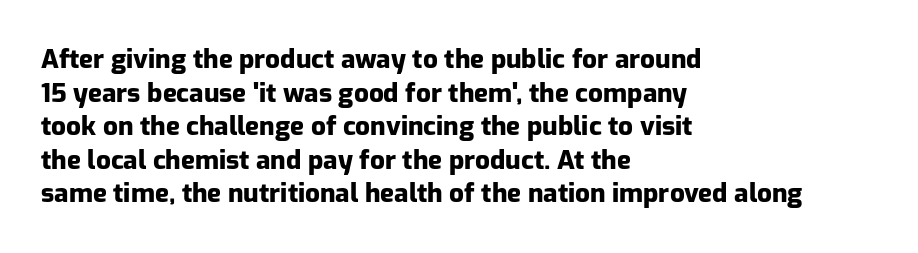
{"italic": "no", "bold": "yes", "underline": "no", "align": "left", "line_spacing": "normal", "line_spacing_ratio": 1.29, "letter_spacing": "normal", "letter_spacing_em": 0.0, "glyph_px": 26}
